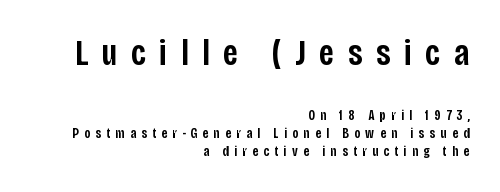
Substantial extra tracking has been applied to these lines. The type family on display is of the sans-serif kind. Each letter keeps its own natural width here, so spacing adapts to shape. The line-height multiplier appears to be the usual default. The gap between lines stays unmarked. This is roman type, the default non-slanted kind.
